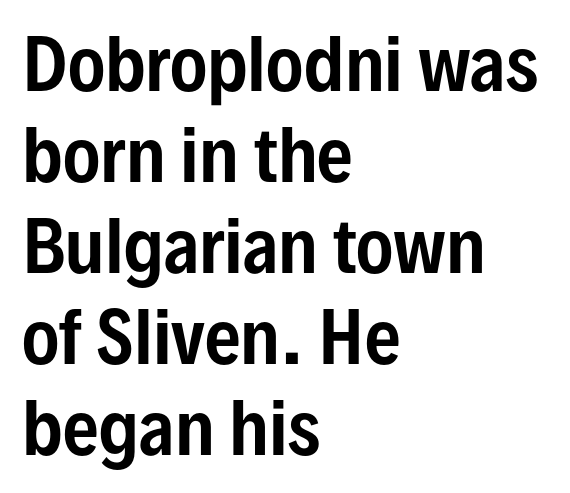
To sum up the face: it is a sans, with no serifs. Each letter keeps its own natural width here, so spacing adapts to shape. The tracking reads as untouched default to a designer's eye. Leading: standard.
